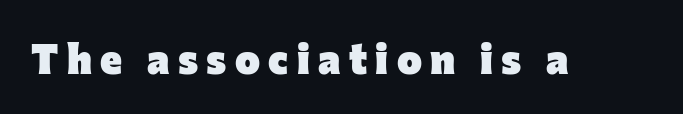
The image shows 42 px heavy sans-serif type, upright; set unusually wide letter spacing (+0.2 em), not underlined; low stroke contrast and a medium x-height.
